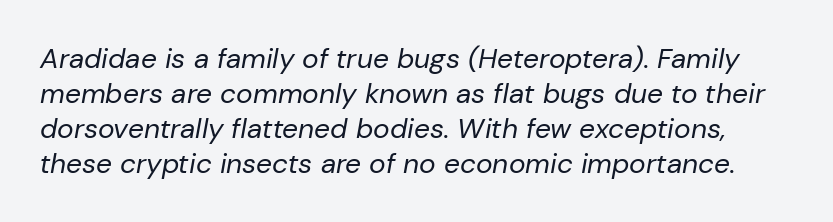
Q: Is the text bold? A: No.
Q: Is the text italic (slanted)? A: Yes, it leans right by about 10 degrees.
Q: Is the text underlined? A: No.
Q: Is the spacing between letters normal or unusually wide? A: Normal.
Q: Is the spacing between lines tight, normal or loose? A: Normal.
Q: Width (condensed, normal, or wide)? A: Normal.
Q: Stroke contrast? A: Low.
Q: x-height? A: Medium.
Q: Monospaced? A: No.
